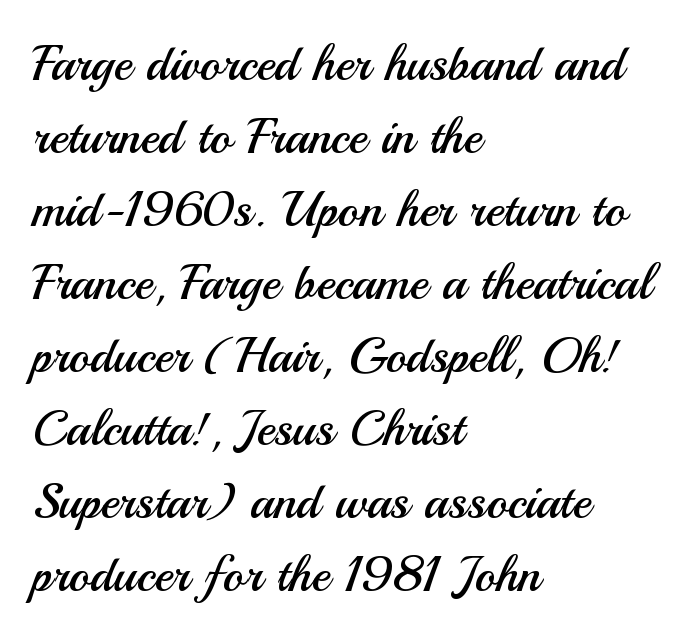
Serifs: no, the terminals of the letterforms are clean. Summary of weight: not heavy and not bold. Is there much room between lines? A standard amount, neither cramped nor airy. Think of a printed novel: that variable character pitch is what you see here.
